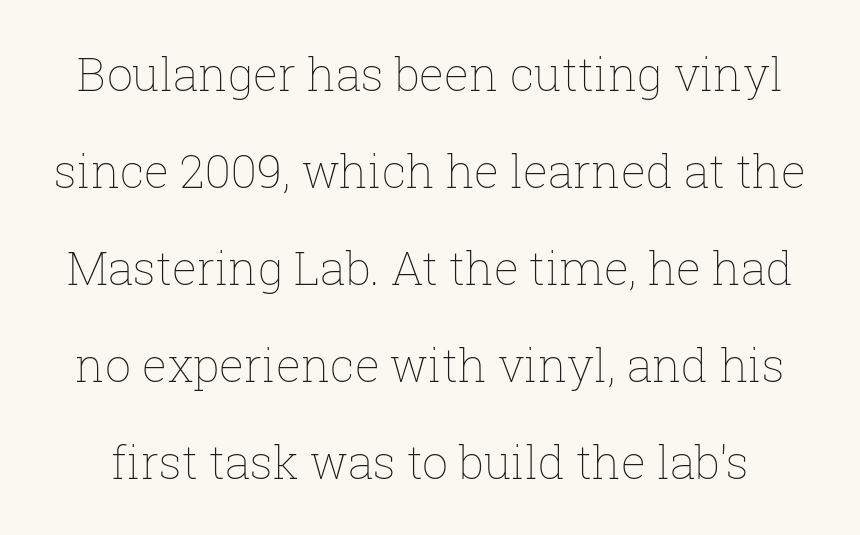
Is this a fixed-width face? No — the glyphs have proportional, varying widths. Glyph-to-glyph distance matches everyday printed text. The axis of the letterforms is exactly vertical. Quick note: underline off. The line-height multiplier appears high, well above default. No heavy texture on the line: the type isn't bold.
